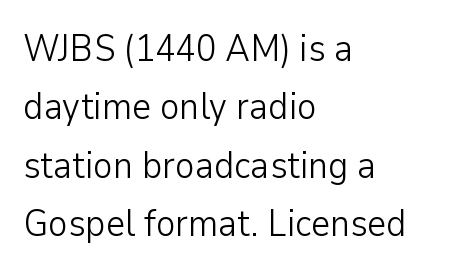
Q: Is the text bold? A: No.
Q: Is the text italic (slanted)? A: No, it is upright.
Q: Is the typeface a serif or a sans-serif typeface? A: Sans-serif.
Q: Is the text underlined? A: No.
Q: How is the paragraph aligned? A: Left-aligned.
Q: Is the spacing between letters normal or unusually wide? A: Normal.
Q: Is the spacing between lines tight, normal or loose? A: Normal.
Q: Width (condensed, normal, or wide)? A: Normal.
Q: Stroke contrast? A: Low.
Q: x-height? A: Medium.
Q: Monospaced? A: No.
